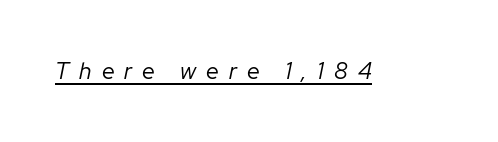
Q: Is the text bold? A: No.
Q: Is the text italic (slanted)? A: Yes, it leans right by about 12 degrees.
Q: Is the text underlined? A: Yes.
Q: Is the spacing between letters normal or unusually wide? A: Unusually wide.
